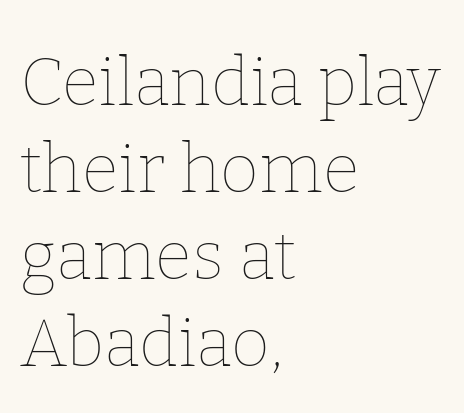
{"italic": "no", "bold": "no", "weight": "thin", "width": "normal", "stroke_contrast": "low", "x_height": "medium", "monospaced": "no", "underline": "no", "align": "left", "line_spacing": "normal", "line_spacing_ratio": 1.3, "letter_spacing": "normal", "letter_spacing_em": 0.0, "glyph_px": 67}
